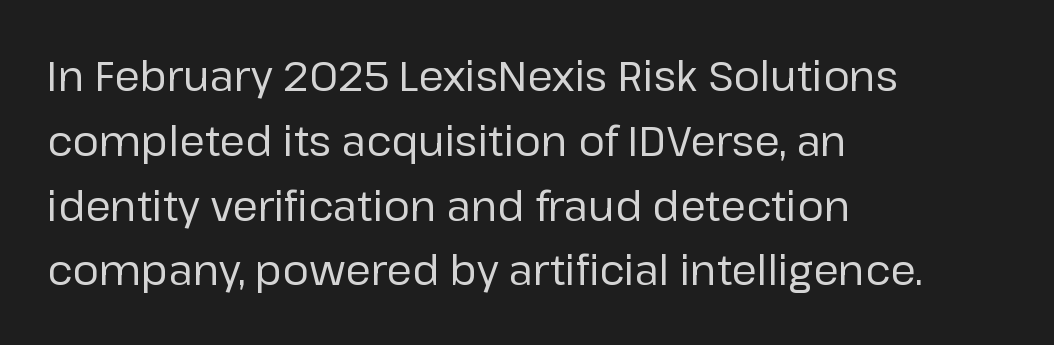
The specimen reads as upright at a glance. The passage shown is not underscored anywhere. Looks like regular typesetting: each glyph gets only the width it needs. The characters display no serif detailing; their extremities are plain.
